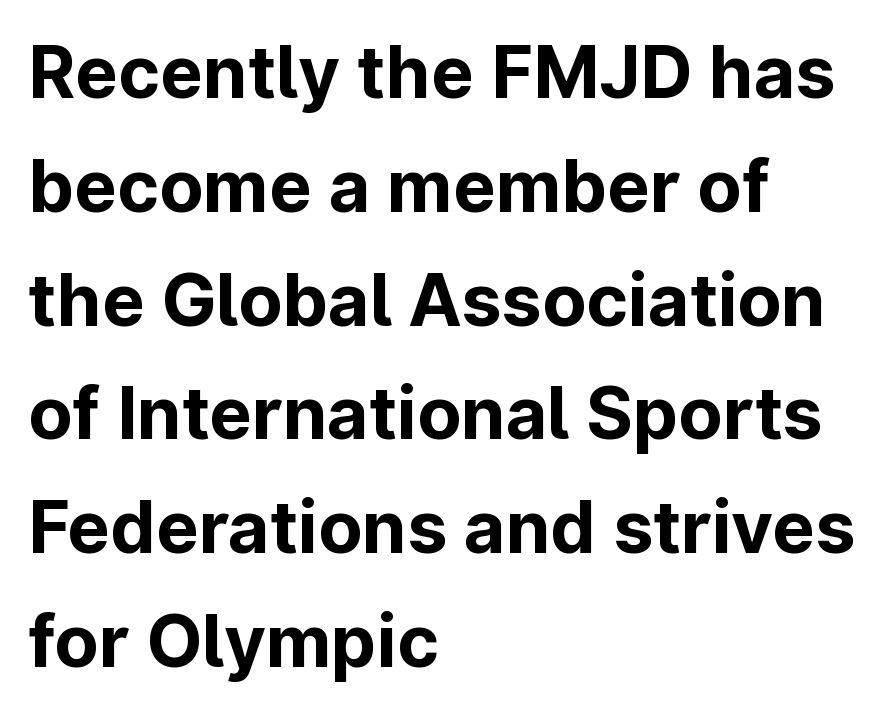
You could not count columns in this text — the font is proportionally spaced. The letters sit at their default tracking, neither squeezed nor spread. Notice how the passage keeps a crisp vertical edge on the left only. The specimen omits any rule beneath the text block's lines.
